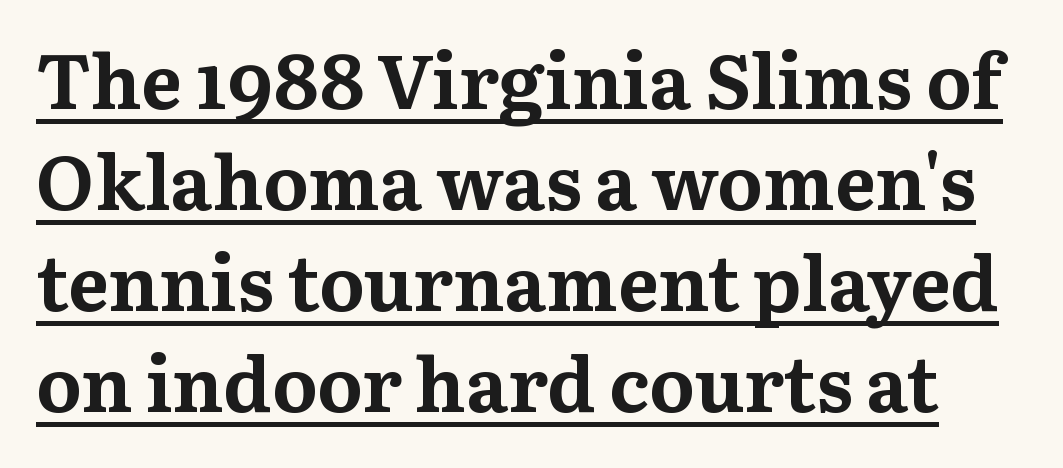
Q: Is the text bold? A: Yes.
Q: Is the text italic (slanted)? A: No, it is upright.
Q: Is the typeface a serif or a sans-serif typeface? A: Serif.
Q: Is the text underlined? A: Yes.
Q: Is the spacing between letters normal or unusually wide? A: Normal.
Q: Is the spacing between lines tight, normal or loose? A: Normal.
Q: Width (condensed, normal, or wide)? A: Normal.
Q: Stroke contrast? A: Medium.
Q: x-height? A: Medium.
Q: Monospaced? A: No.
